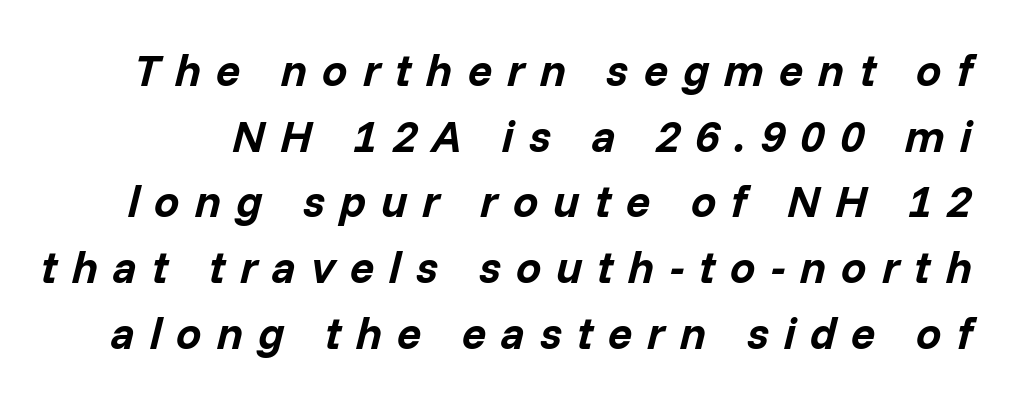
{"italic": "yes", "lean": "right", "slant_degrees": 14, "bold": "yes", "weight": "bold", "width": "normal", "stroke_contrast": "low", "x_height": "medium", "monospaced": "no", "underline": "no", "line_spacing": "normal", "line_spacing_ratio": 1.46, "letter_spacing": "wide", "letter_spacing_em": 0.33, "glyph_px": 45}
